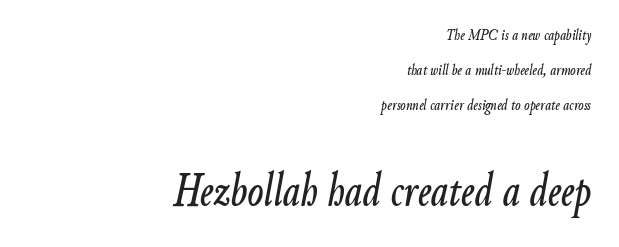
{"italic": "yes", "lean": "right", "slant_degrees": 9, "width": "condensed", "stroke_contrast": "low", "x_height": "small", "monospaced": "no", "underline": "no", "align": "right", "line_spacing": "loose", "line_spacing_ratio": 2.18, "letter_spacing": "normal", "letter_spacing_em": 0.0, "larger_block": "second", "size_ratio": 2.94, "glyph_px": 47}
